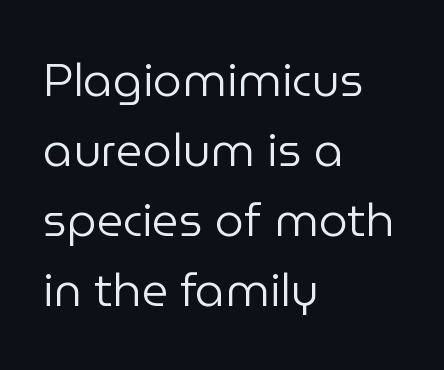
The image shows 46 px regular-weight sans-serif type, upright; set left-aligned, normal line spacing (1.52x), normal letter spacing, not underlined; low stroke contrast and a medium x-height.
